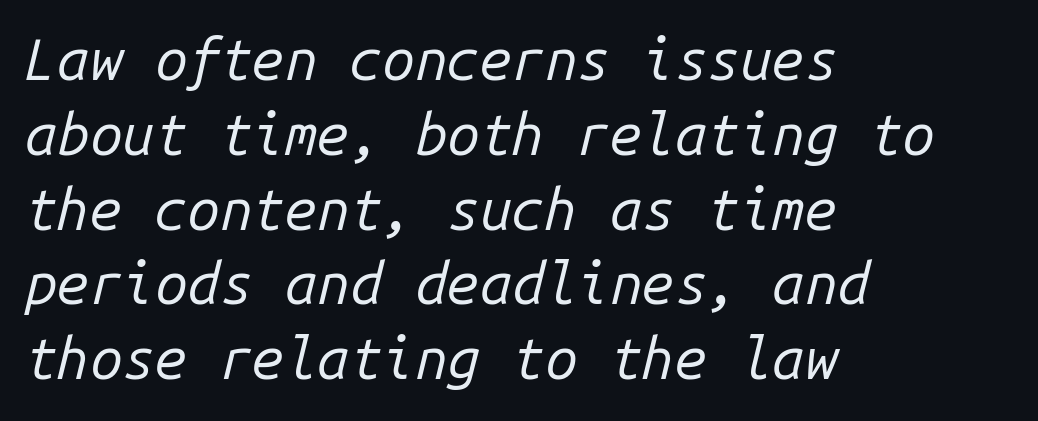
Q: Is the text bold? A: No.
Q: Is the text italic (slanted)? A: Yes, it leans right by about 14 degrees.
Q: Is the text underlined? A: No.
Q: How is the paragraph aligned? A: Left-aligned.
Q: Is the spacing between letters normal or unusually wide? A: Normal.
Q: Is the spacing between lines tight, normal or loose? A: Normal.
Q: Width (condensed, normal, or wide)? A: Normal.
Q: Stroke contrast? A: Low.
Q: x-height? A: Medium.
Q: Monospaced? A: Yes.
